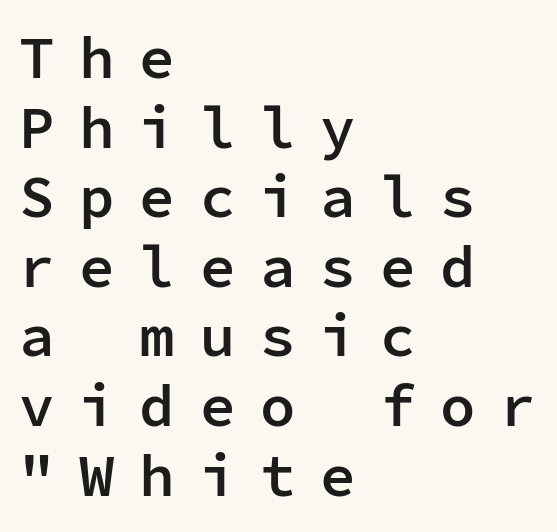
{"serif": "no", "italic": "no", "bold": "semi", "weight": "semibold", "width": "normal", "stroke_contrast": "low", "x_height": "medium", "monospaced": "yes", "underline": "no", "align": "left", "line_spacing_ratio": 1.18, "letter_spacing": "wide", "letter_spacing_em": 0.42, "glyph_px": 59}
